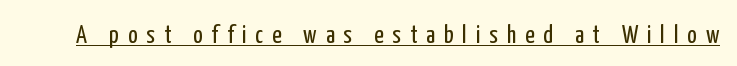
{"italic": "no", "bold": "no", "underline": "yes", "letter_spacing": "wide", "letter_spacing_em": 0.36, "glyph_px": 25}
